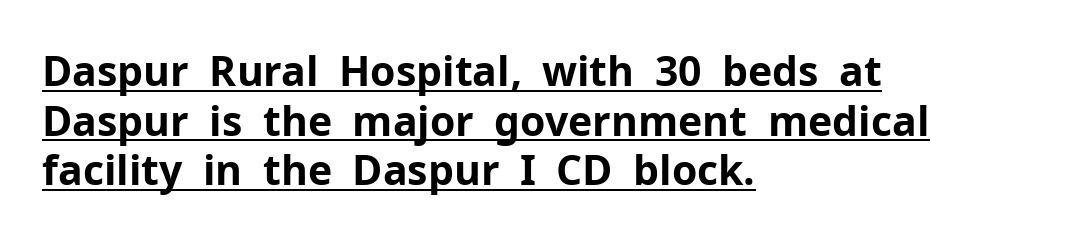
Q: Is the text bold? A: Yes.
Q: Is the text italic (slanted)? A: No, it is upright.
Q: Is the typeface a serif or a sans-serif typeface? A: Sans-serif.
Q: Is the text underlined? A: Yes.
Q: How is the paragraph aligned? A: Left-aligned.
Q: Is the spacing between letters normal or unusually wide? A: Normal.
Q: Width (condensed, normal, or wide)? A: Normal.
Q: Stroke contrast? A: Low.
Q: x-height? A: Medium.
Q: Monospaced? A: No.
